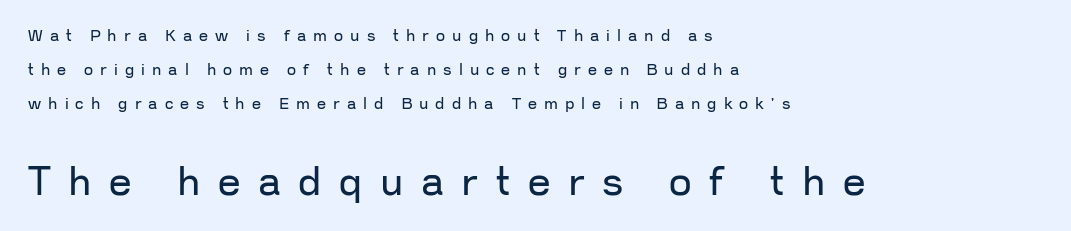
The image shows 40 px regular-weight sans-serif type, upright; set left-aligned, loose line spacing (2.12x), unusually wide letter spacing (+0.44 em), not underlined; the second (bottom) block is 2.5x larger; low stroke contrast and a medium x-height.
